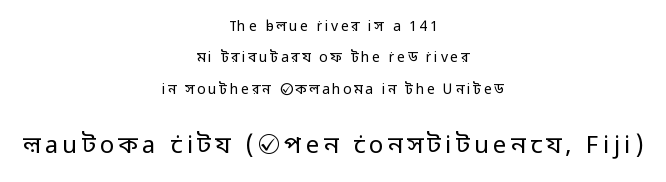
Reading top to bottom, the characters get bigger at the block break. If you measured baseline to baseline, you'd find a long distance. Each stroke keeps to a modest, everyday thickness or less. It's the straight-up-and-down kind of type. Clear beneath every line of the passage.
